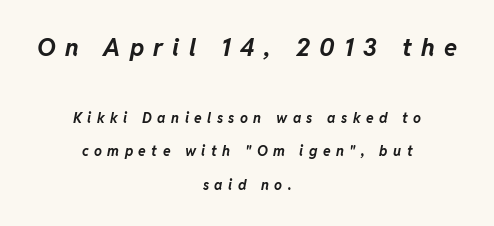
Q: Is the text bold? A: Yes.
Q: Is the text italic (slanted)? A: Yes, it leans right by about 11 degrees.
Q: Is the text underlined? A: No.
Q: How is the paragraph aligned? A: Centered.
Q: Is the spacing between letters normal or unusually wide? A: Unusually wide.
Q: Is the spacing between lines tight, normal or loose? A: Loose.
Q: Which block of text is set in a larger size, the first (top) or the second (bottom)? A: The first (top) one.
